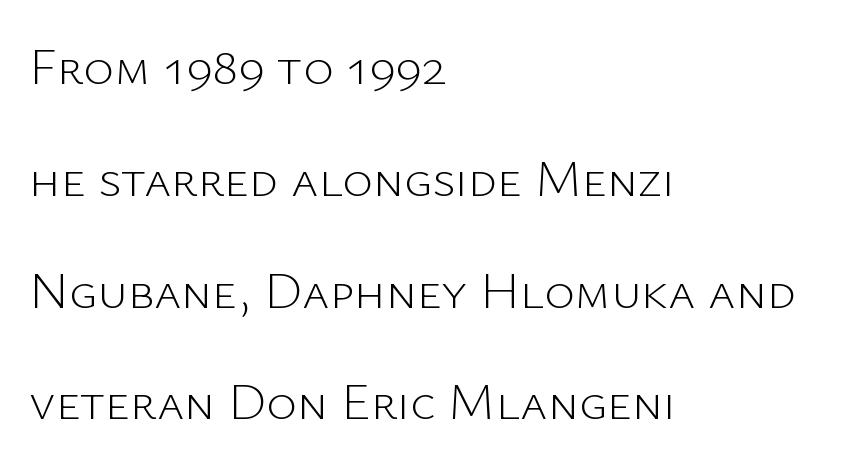
Q: Is the text bold? A: No.
Q: Is the text italic (slanted)? A: No, it is upright.
Q: Is the typeface a serif or a sans-serif typeface? A: Sans-serif.
Q: Is the text underlined? A: No.
Q: How is the paragraph aligned? A: Left-aligned.
Q: Is the spacing between letters normal or unusually wide? A: Normal.
Q: Is the spacing between lines tight, normal or loose? A: Loose.
Q: Width (condensed, normal, or wide)? A: Normal.
Q: Stroke contrast? A: Low.
Q: x-height? A: Medium.
Q: Monospaced? A: No.
